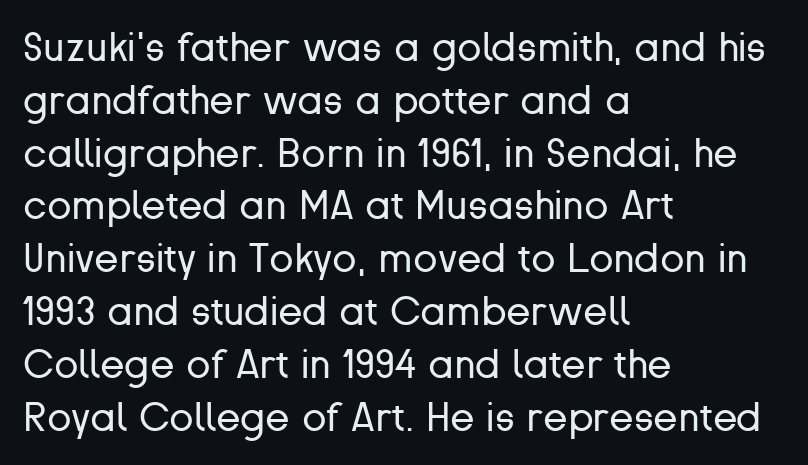
Observe the absence of serifs on each vertical stroke in this sample. The typography opts for an upright posture over an oblique one. Has an underline been added? It has not. No heavy texture on the line: the type isn't bold. The leading is moderate, giving the passage an even texture.
